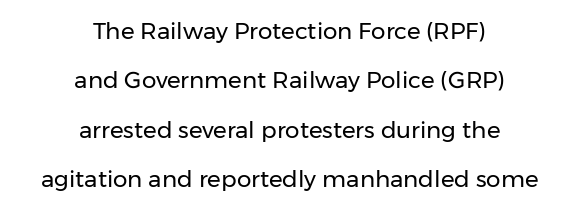
The image shows 23 px text type, upright; set centered, loose line spacing (2.15x), normal letter spacing, not underlined.
